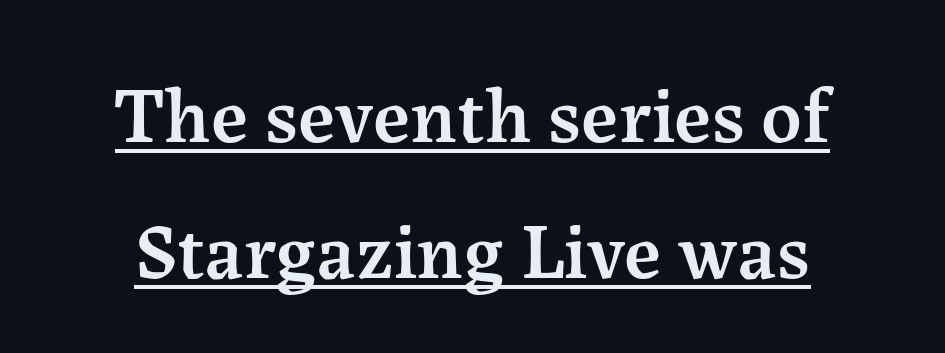
The image shows 79 px semibold serif type, upright; set centered, line spacing 1.72x, normal letter spacing, underlined; medium stroke contrast and a medium x-height.
